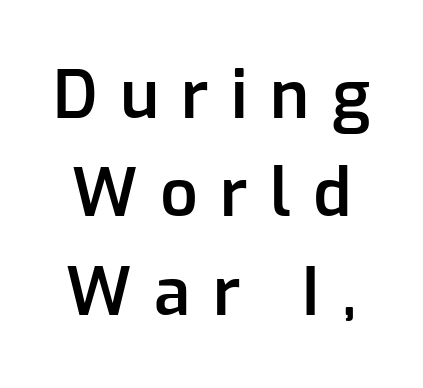
Q: Is the text bold? A: Semi-bold.
Q: Is the text italic (slanted)? A: No, it is upright.
Q: Is the typeface a serif or a sans-serif typeface? A: Sans-serif.
Q: Is the text underlined? A: No.
Q: Is the spacing between letters normal or unusually wide? A: Unusually wide.
Q: Is the spacing between lines tight, normal or loose? A: Normal.
Q: Width (condensed, normal, or wide)? A: Normal.
Q: Stroke contrast? A: Low.
Q: x-height? A: Medium.
Q: Monospaced? A: No.
